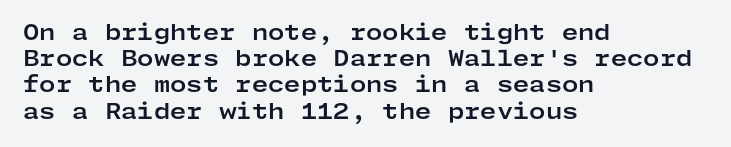
Does the weight exceed regular? Yes, all the way to bold. A typesetter would mark this as roman, not italic. The glyphs are unaccompanied by any horizontal stroke below them. Interline gaps are of average width in this sample. The horizontal fit of the characters is conventional and even.
